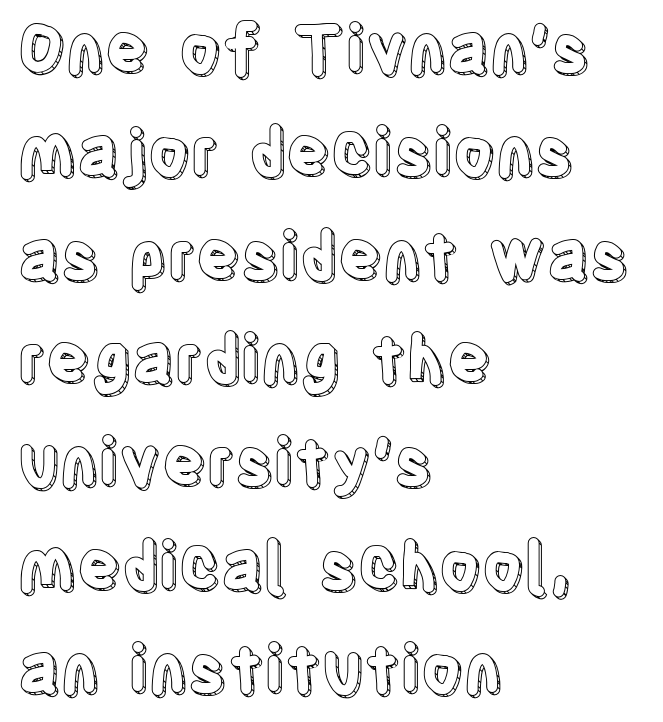
{"italic": "no", "width": "condensed", "x_height": "large", "monospaced": "no", "underline": "no", "align": "left", "line_spacing": "normal", "line_spacing_ratio": 1.59, "letter_spacing": "normal", "letter_spacing_em": 0.0, "glyph_px": 65}
